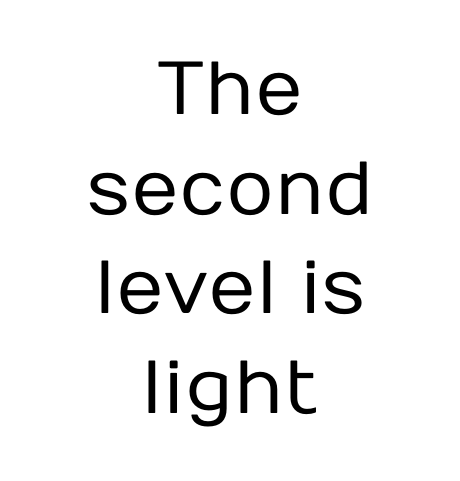
Q: Is the text bold? A: No.
Q: Is the text italic (slanted)? A: No, it is upright.
Q: Is the typeface a serif or a sans-serif typeface? A: Sans-serif.
Q: Is the text underlined? A: No.
Q: How is the paragraph aligned? A: Centered.
Q: Is the spacing between letters normal or unusually wide? A: Normal.
Q: Is the spacing between lines tight, normal or loose? A: Normal.
Q: Width (condensed, normal, or wide)? A: Normal.
Q: Stroke contrast? A: Low.
Q: x-height? A: Medium.
Q: Monospaced? A: No.
